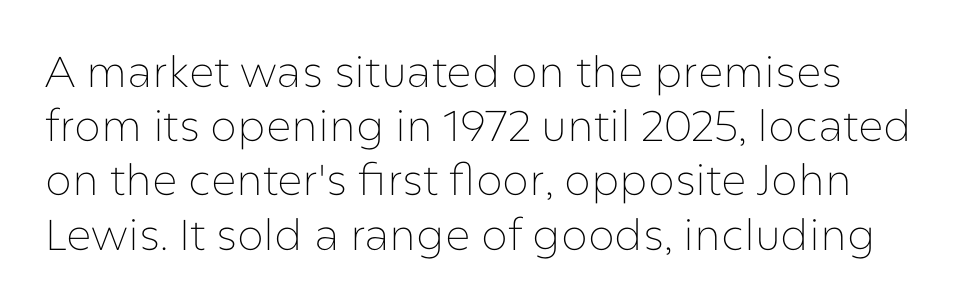
The image shows 43 px thin sans-serif type, upright; set normal line spacing (1.26x), normal letter spacing, not underlined; low stroke contrast and a medium x-height.
